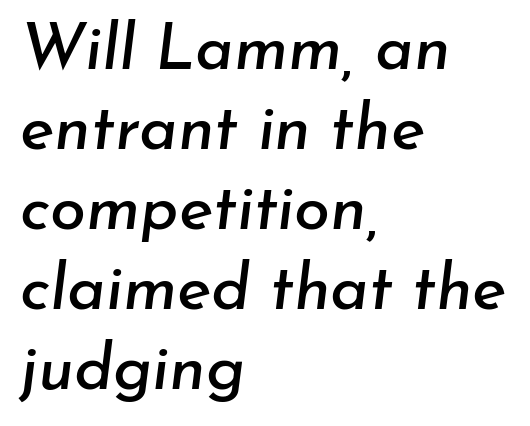
{"italic": "yes", "lean": "right", "slant_degrees": 7, "width": "normal", "stroke_contrast": "low", "x_height": "small", "monospaced": "no", "underline": "no", "align": "left", "line_spacing_ratio": 1.23, "letter_spacing": "normal", "letter_spacing_em": 0.0, "glyph_px": 65}
